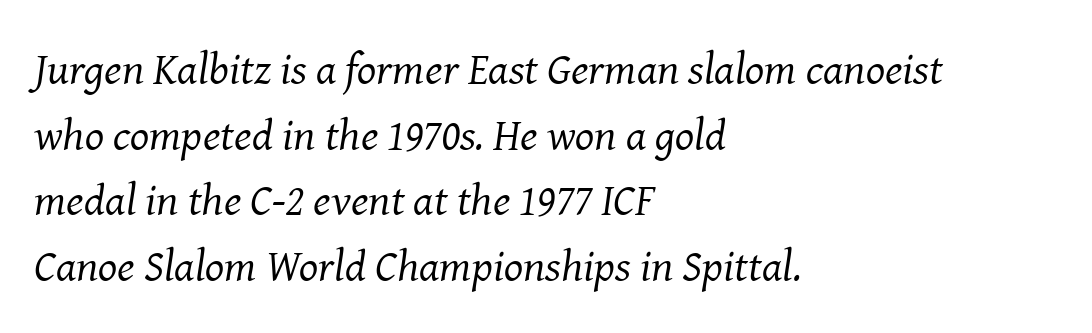
Q: Is the text bold? A: No.
Q: Is the text italic (slanted)? A: Yes, it leans right by about 8 degrees.
Q: Is the typeface a serif or a sans-serif typeface? A: Serif.
Q: Is the text underlined? A: No.
Q: How is the paragraph aligned? A: Left-aligned.
Q: Is the spacing between letters normal or unusually wide? A: Normal.
Q: Is the spacing between lines tight, normal or loose? A: Normal.
Q: Width (condensed, normal, or wide)? A: Normal.
Q: Stroke contrast? A: Medium.
Q: x-height? A: Medium.
Q: Monospaced? A: No.
